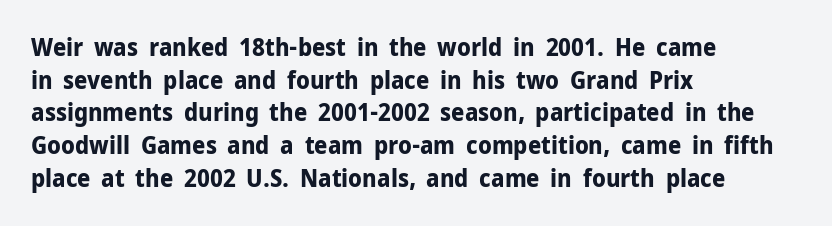
The rendering uses a moderate line-height, typical for paragraphs. The typography opts for an upright posture over an oblique one. Each word holds together tightly as a unit, with standard inter-letter gaps. Left-aligned paragraph, ragged on the right. The sample has been set heavy, in full bold. The string is rendered with underlining switched off.
